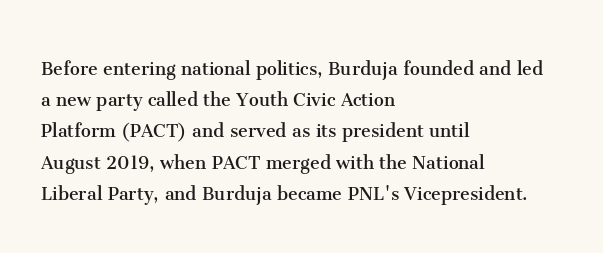
Q: Is the text bold? A: No.
Q: Is the text italic (slanted)? A: No, it is upright.
Q: Is the text underlined? A: No.
Q: How is the paragraph aligned? A: Left-aligned.
Q: Is the spacing between letters normal or unusually wide? A: Normal.
Q: Is the spacing between lines tight, normal or loose? A: Normal.
